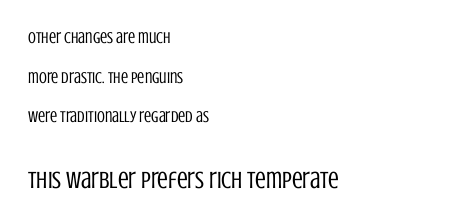
Q: Is the text bold? A: No.
Q: Is the text italic (slanted)? A: No, it is upright.
Q: Is the text underlined? A: No.
Q: How is the paragraph aligned? A: Left-aligned.
Q: Is the spacing between letters normal or unusually wide? A: Normal.
Q: Is the spacing between lines tight, normal or loose? A: Loose.
Q: Which block of text is set in a larger size, the first (top) or the second (bottom)? A: The second (bottom) one.
